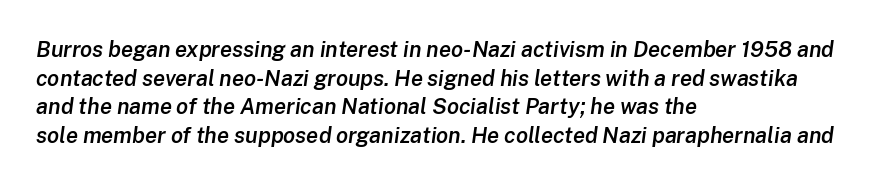
The image shows 22 px text type, italic (leaning right); set left-aligned, normal line spacing (1.3x), normal letter spacing, not underlined.
